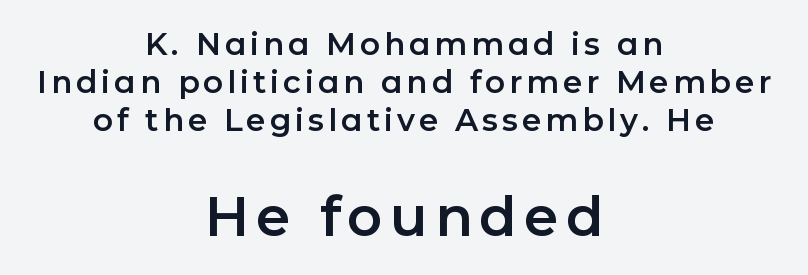
Designer's note — italics off, roman on. The string is rendered with underlining switched off. Looks like regular typesetting: each glyph gets only the width it needs. Two sizes are in play, and the larger belongs to the second block.
